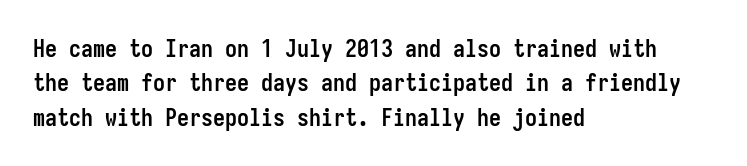
The passage shown is emphatically bold. The space directly below the letters is spotless. Italic? Not at all — the glyphs are vertical. The block of text has a typical density, with ordinary space between rows.
